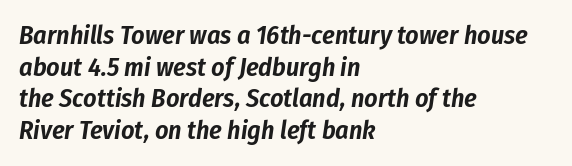
Letters rest on an invisible, unmarked baseline. Compared with typical body copy, the letter spacing here is the same. The typography opts for an oblique posture over an upright one. This rendering uses left alignment, leaving the right contour irregular.
